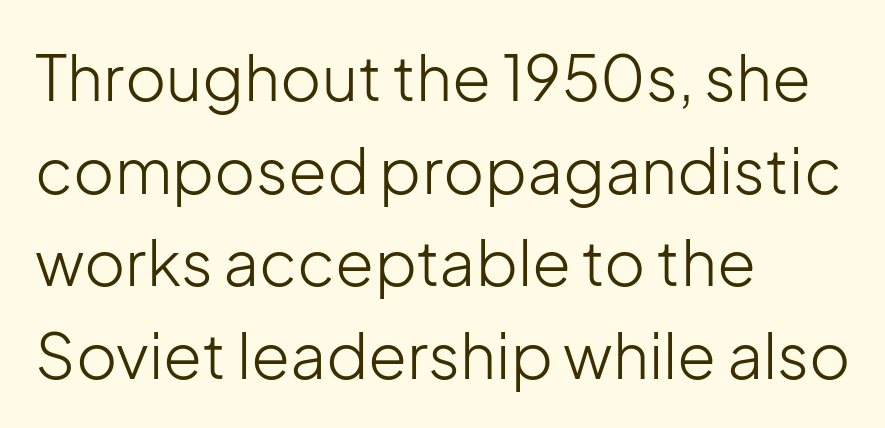
{"serif": "no", "italic": "no", "bold": "no", "weight": "light", "width": "normal", "stroke_contrast": "low", "x_height": "medium", "monospaced": "no", "underline": "no", "align": "left", "line_spacing": "normal", "line_spacing_ratio": 1.47, "letter_spacing": "normal", "letter_spacing_em": 0.0, "glyph_px": 63}
